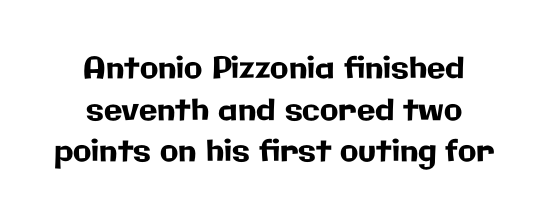
{"serif": "no", "italic": "no", "width": "normal", "stroke_contrast": "low", "x_height": "medium", "monospaced": "no", "underline": "no", "align": "center", "line_spacing": "normal", "line_spacing_ratio": 1.39, "letter_spacing": "normal", "letter_spacing_em": 0.0, "glyph_px": 30}
